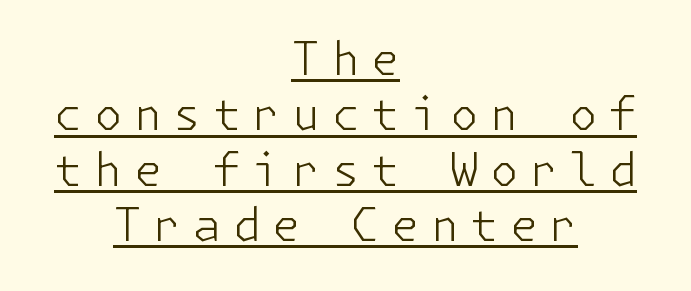
In terms of posture, this sample is upright. Descenders here cross a horizontal rule under the line. The face looks like a standard text weight, possibly lighter. The letters are spread apart with noticeably loose tracking. Reading down the block, each line starts at a different indent, mirrored at its end. The passage shown is typeset with a sans-serif family.
